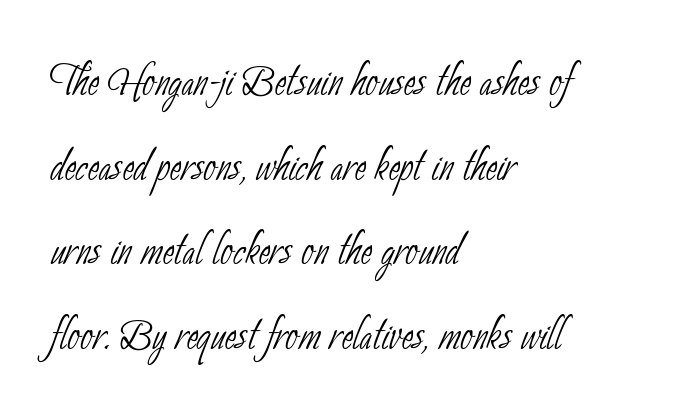
The image shows 55 px thin, condensed sans-serif type; set left-aligned, normal line spacing (1.54x), normal letter spacing, not underlined; low stroke contrast and a small x-height.
